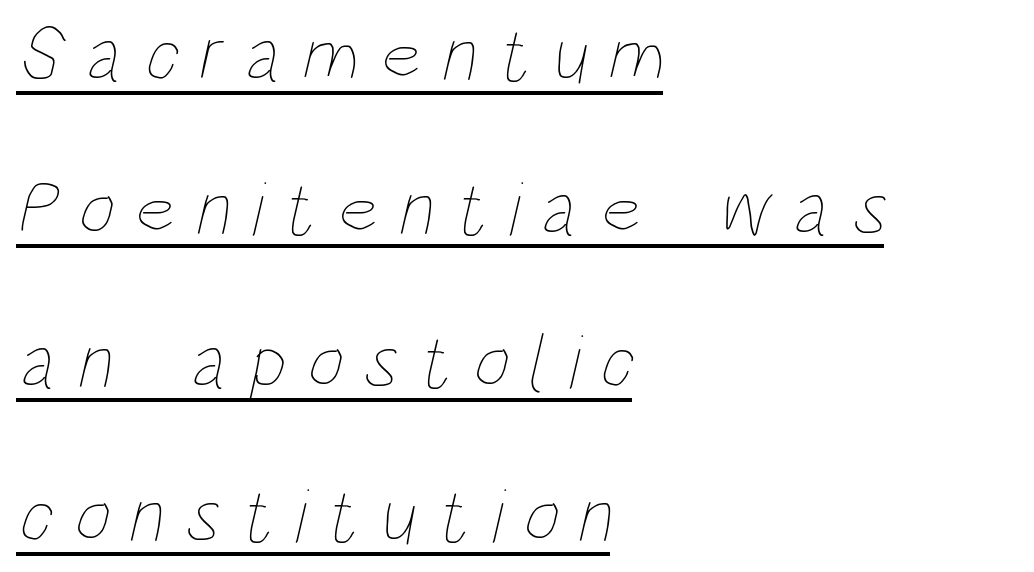
{"bold": "no", "weight": "thin", "width": "condensed", "stroke_contrast": "low", "x_height": "large", "monospaced": "no", "underline": "yes", "align": "left", "line_spacing": "loose", "line_spacing_ratio": 1.97, "letter_spacing": "wide", "letter_spacing_em": 0.27, "glyph_px": 78}
